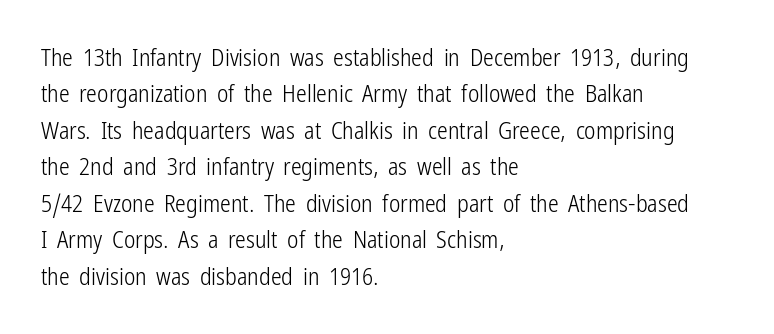
Q: Is the text bold? A: No.
Q: Is the text italic (slanted)? A: No, it is upright.
Q: Is the text underlined? A: No.
Q: How is the paragraph aligned? A: Left-aligned.
Q: Is the spacing between letters normal or unusually wide? A: Normal.
Q: Is the spacing between lines tight, normal or loose? A: Normal.
